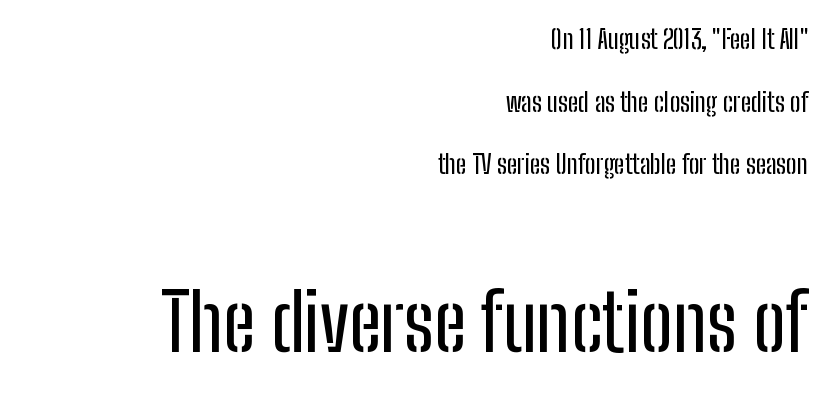
The image shows 79 px condensed sans-serif type, upright; set right-aligned, loose line spacing (2.41x), normal letter spacing, not underlined; the second (bottom) block is 3.04x larger; low stroke contrast and a medium x-height.
